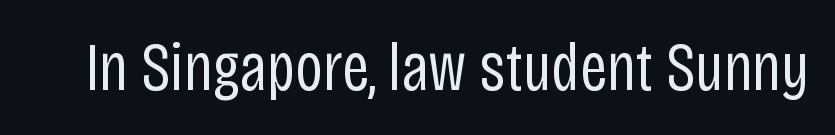
Q: Is the text bold? A: No.
Q: Is the text italic (slanted)? A: No, it is upright.
Q: Is the typeface a serif or a sans-serif typeface? A: Sans-serif.
Q: Is the text underlined? A: No.
Q: Is the spacing between letters normal or unusually wide? A: Normal.
Q: Width (condensed, normal, or wide)? A: Condensed.
Q: Stroke contrast? A: Low.
Q: x-height? A: Large.
Q: Monospaced? A: No.
